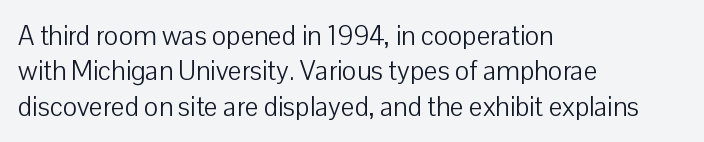
Q: Is the text bold? A: No.
Q: Is the text italic (slanted)? A: No, it is upright.
Q: Is the text underlined? A: No.
Q: How is the paragraph aligned? A: Left-aligned.
Q: Is the spacing between letters normal or unusually wide? A: Normal.
Q: Is the spacing between lines tight, normal or loose? A: Normal.
